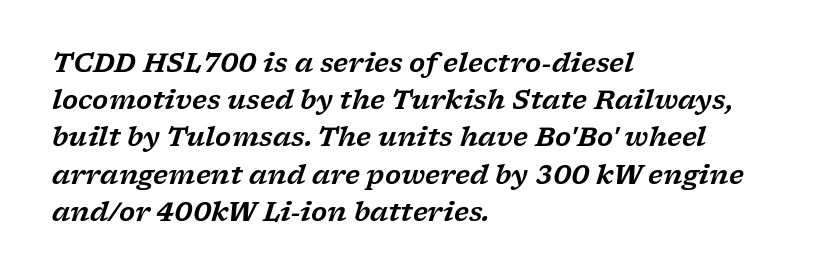
Q: Is the text italic (slanted)? A: Yes, it leans right by about 17 degrees.
Q: Is the text underlined? A: No.
Q: How is the paragraph aligned? A: Left-aligned.
Q: Is the spacing between letters normal or unusually wide? A: Normal.
Q: Is the spacing between lines tight, normal or loose? A: Normal.
